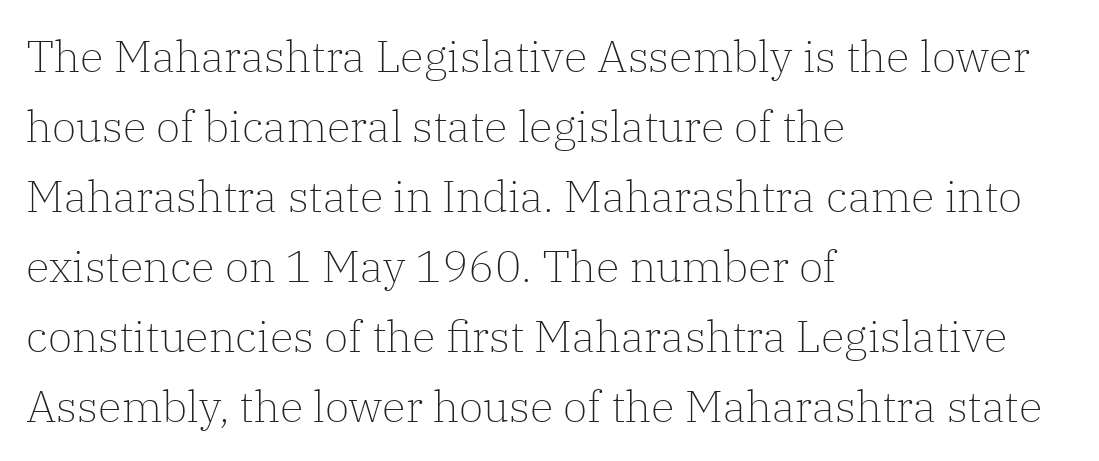
Q: Is the text bold? A: No.
Q: Is the text italic (slanted)? A: No, it is upright.
Q: Is the typeface a serif or a sans-serif typeface? A: Serif.
Q: Is the text underlined? A: No.
Q: How is the paragraph aligned? A: Left-aligned.
Q: Is the spacing between letters normal or unusually wide? A: Normal.
Q: Is the spacing between lines tight, normal or loose? A: Normal.
Q: Width (condensed, normal, or wide)? A: Normal.
Q: Stroke contrast? A: Low.
Q: x-height? A: Medium.
Q: Monospaced? A: No.
